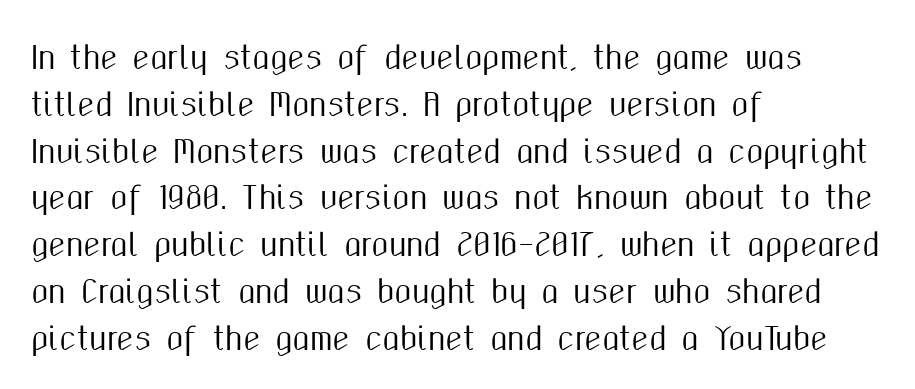
Between one letter and the next there's only the usual sliver of space. The passage shown is typed in a proportional face where columns would drift. Decoration check: the copy has no underline. The passage shown is typeset with a sans-serif family. The typography opts for an upright posture over an oblique one.
